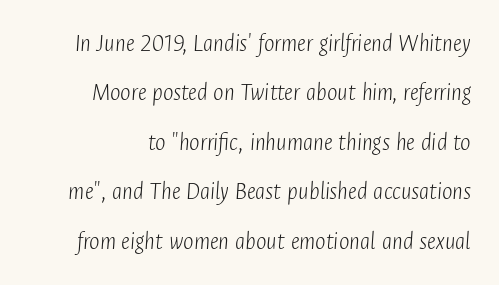
Q: Is the text bold? A: No.
Q: Is the text italic (slanted)? A: Yes, it leans right by about 4 degrees.
Q: Is the text underlined? A: No.
Q: Is the spacing between letters normal or unusually wide? A: Normal.
Q: Is the spacing between lines tight, normal or loose? A: Loose.
